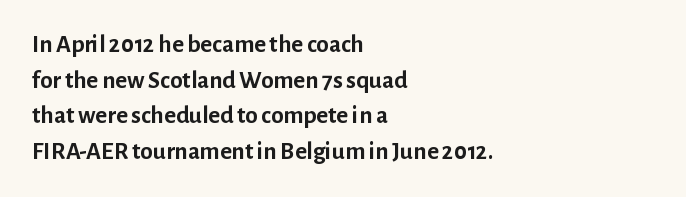
This rendering leaves character spacing at its baseline value. Any mark beneath the type? The region is blank. This is roman type, the default non-slanted kind. Pretty heavy lettering here — definitely bold. Notice how descenders clear the ascenders below comfortably — that's standard leading. All the whitespace from short lines collects on the right.
